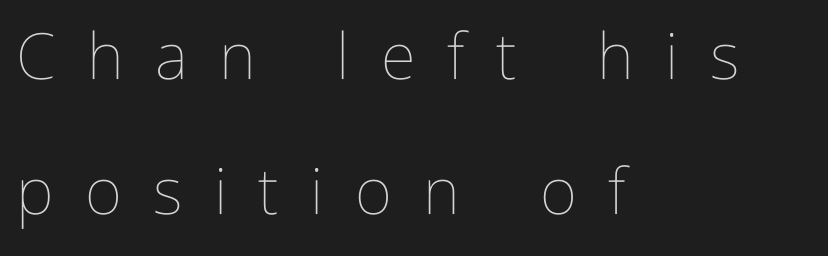
{"italic": "no", "bold": "no", "weight": "thin", "width": "condensed", "stroke_contrast": "low", "x_height": "medium", "monospaced": "no", "underline": "no", "align": "left", "line_spacing": "loose", "line_spacing_ratio": 2.11, "letter_spacing": "wide", "letter_spacing_em": 0.49, "glyph_px": 64}
